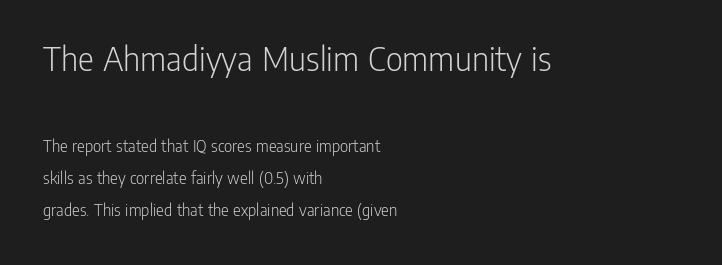
{"serif": "no", "italic": "no", "bold": "no", "weight": "light", "width": "condensed", "stroke_contrast": "low", "x_height": "medium", "monospaced": "no", "underline": "no", "align": "left", "line_spacing_ratio": 1.77, "letter_spacing": "normal", "letter_spacing_em": 0.0, "larger_block": "first", "size_ratio": 2.06, "glyph_px": 37}
